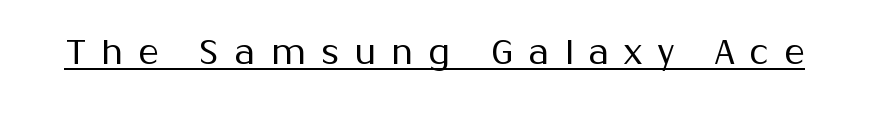
The image shows 35 px regular-weight sans-serif type, upright; set unusually wide letter spacing (+0.44 em), underlined; medium stroke contrast and a medium x-height.
